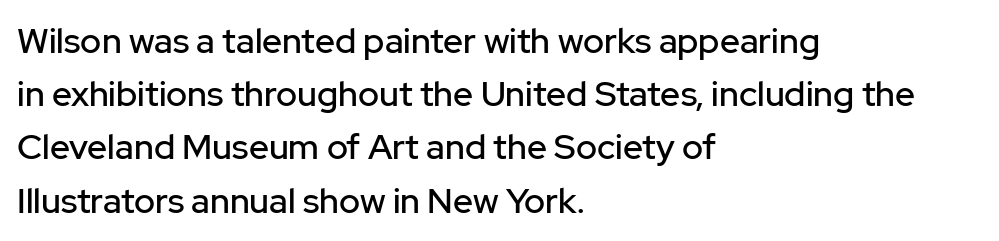
Q: Is the text italic (slanted)? A: No, it is upright.
Q: Is the typeface a serif or a sans-serif typeface? A: Sans-serif.
Q: Is the text underlined? A: No.
Q: How is the paragraph aligned? A: Left-aligned.
Q: Is the spacing between letters normal or unusually wide? A: Normal.
Q: Is the spacing between lines tight, normal or loose? A: Normal.
Q: Width (condensed, normal, or wide)? A: Normal.
Q: Stroke contrast? A: Low.
Q: x-height? A: Medium.
Q: Monospaced? A: No.
